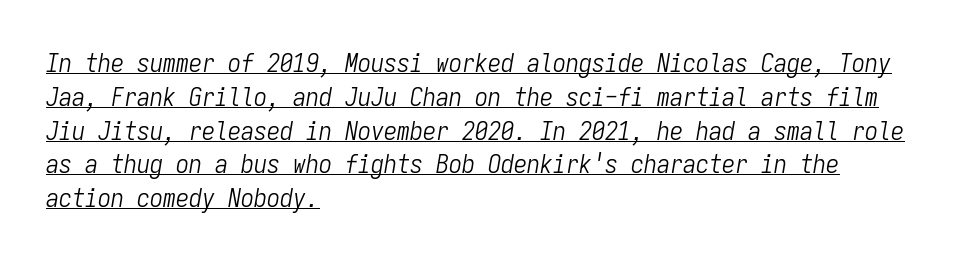
The image shows 26 px text type, italic (leaning right); set left-aligned, normal line spacing (1.3x), normal letter spacing, underlined.
